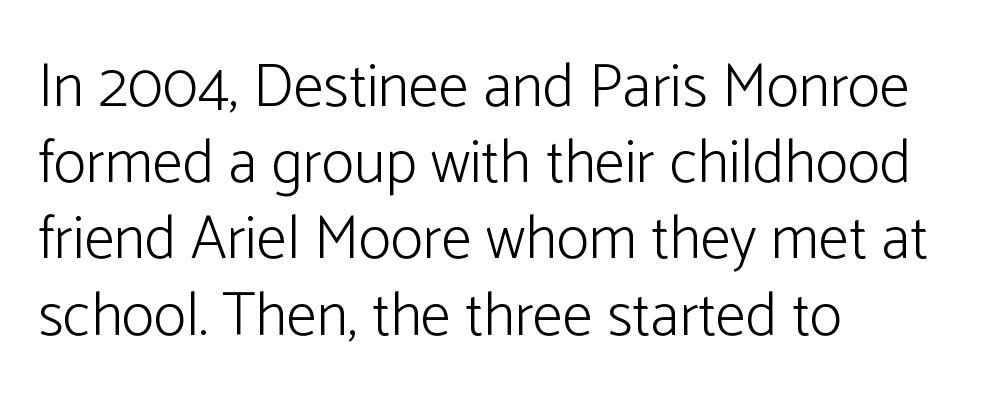
Line beginnings align vertically; line endings do not. Check the space under the baseline: it is left empty. These lines keep a tight, regular rhythm from letter to letter. Classification — sans serif. Regarding leading, the lines here are spaced in the standard way. Note the varied advance widths — an 'i' is clearly narrower than an 'm'.
